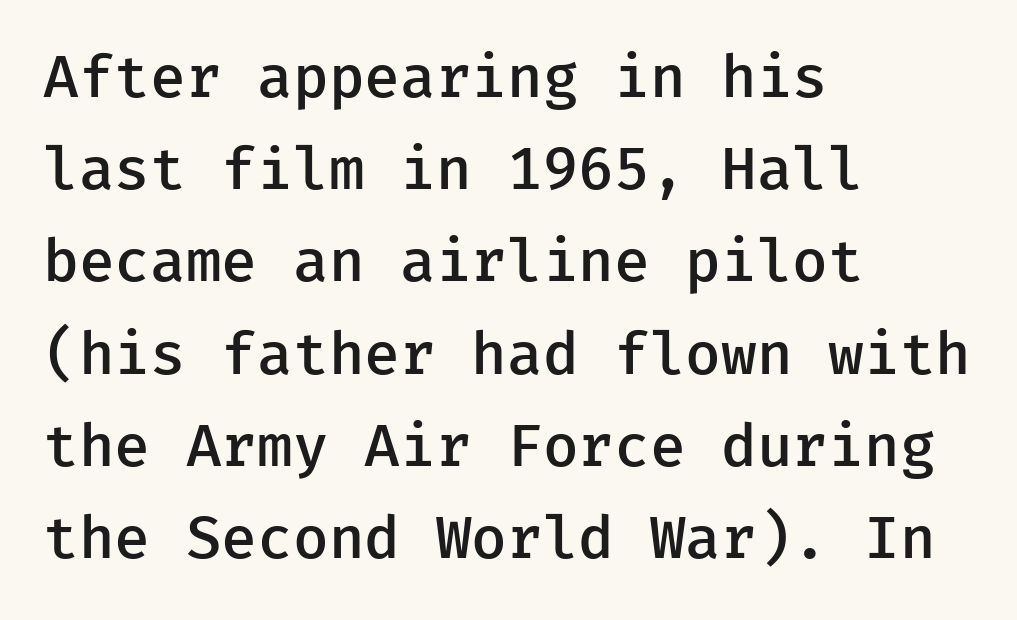
Q: Is the text bold? A: Semi-bold.
Q: Is the text italic (slanted)? A: No, it is upright.
Q: Is the typeface a serif or a sans-serif typeface? A: Sans-serif.
Q: Is the text underlined? A: No.
Q: How is the paragraph aligned? A: Left-aligned.
Q: Is the spacing between letters normal or unusually wide? A: Normal.
Q: Is the spacing between lines tight, normal or loose? A: Normal.
Q: Width (condensed, normal, or wide)? A: Normal.
Q: Stroke contrast? A: Low.
Q: x-height? A: Medium.
